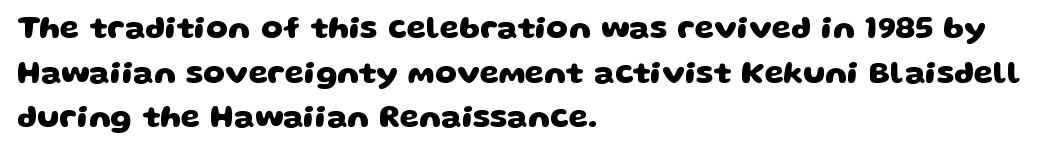
Q: Is the text bold? A: Yes.
Q: Is the typeface a serif or a sans-serif typeface? A: Sans-serif.
Q: Is the text underlined? A: No.
Q: How is the paragraph aligned? A: Left-aligned.
Q: Is the spacing between letters normal or unusually wide? A: Normal.
Q: Is the spacing between lines tight, normal or loose? A: Normal.
Q: Width (condensed, normal, or wide)? A: Wide.
Q: Stroke contrast? A: Low.
Q: x-height? A: Large.
Q: Monospaced? A: No.
